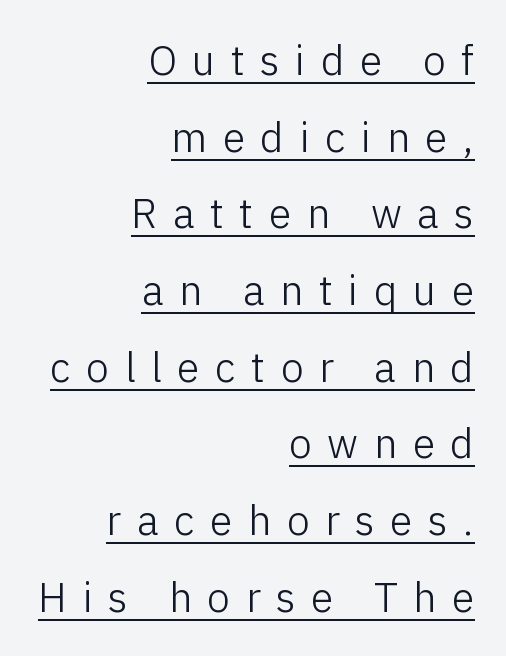
{"serif": "no", "italic": "no", "bold": "no", "weight": "light", "width": "normal", "stroke_contrast": "low", "x_height": "medium", "monospaced": "no", "underline": "yes", "align": "right", "line_spacing_ratio": 1.87, "letter_spacing": "wide", "letter_spacing_em": 0.38, "glyph_px": 41}
